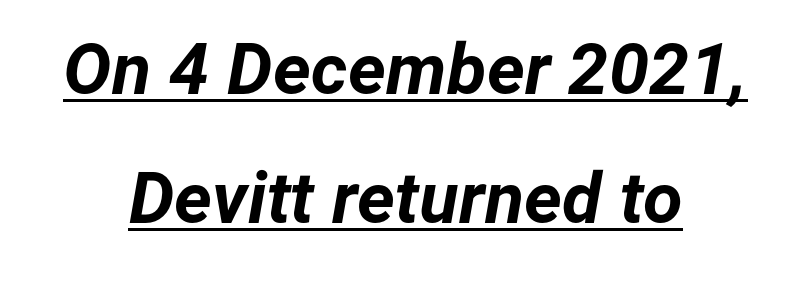
Q: Is the text bold? A: Yes.
Q: Is the text italic (slanted)? A: Yes, it leans right by about 12 degrees.
Q: Is the text underlined? A: Yes.
Q: How is the paragraph aligned? A: Centered.
Q: Is the spacing between letters normal or unusually wide? A: Normal.
Q: Width (condensed, normal, or wide)? A: Normal.
Q: Stroke contrast? A: Low.
Q: x-height? A: Medium.
Q: Monospaced? A: No.
